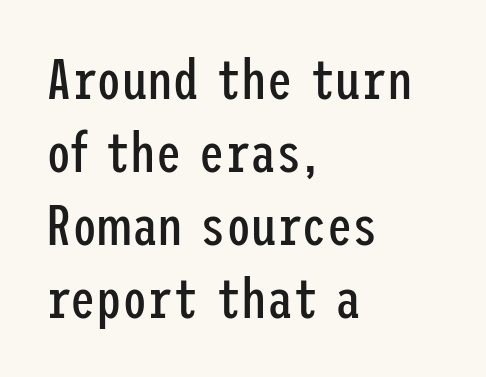
{"serif": "no", "italic": "no", "bold": "no", "weight": "regular", "width": "condensed", "stroke_contrast": "low", "x_height": "medium", "underline": "no", "align": "left", "line_spacing": "normal", "line_spacing_ratio": 1.28, "letter_spacing": "normal", "letter_spacing_em": 0.0, "glyph_px": 57}
